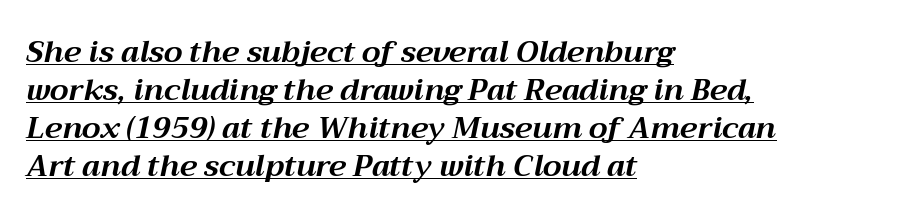
Q: Is the text bold? A: Yes.
Q: Is the text italic (slanted)? A: Yes, it leans right by about 12 degrees.
Q: Is the text underlined? A: Yes.
Q: How is the paragraph aligned? A: Left-aligned.
Q: Is the spacing between letters normal or unusually wide? A: Normal.
Q: Is the spacing between lines tight, normal or loose? A: Normal.
Q: Width (condensed, normal, or wide)? A: Normal.
Q: Stroke contrast? A: Medium.
Q: x-height? A: Medium.
Q: Monospaced? A: No.
